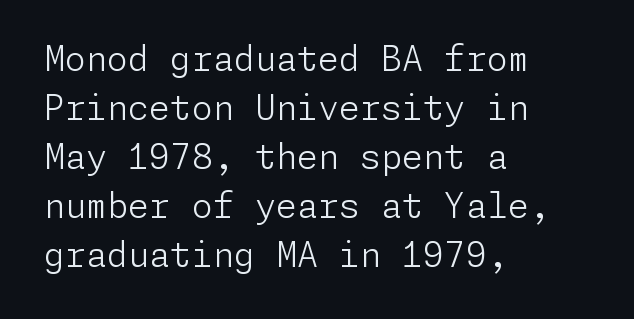
Q: Is the text bold? A: No.
Q: Is the text italic (slanted)? A: No, it is upright.
Q: Is the typeface a serif or a sans-serif typeface? A: Sans-serif.
Q: Is the text underlined? A: No.
Q: How is the paragraph aligned? A: Left-aligned.
Q: Is the spacing between letters normal or unusually wide? A: Normal.
Q: Is the spacing between lines tight, normal or loose? A: Normal.
Q: Width (condensed, normal, or wide)? A: Normal.
Q: Stroke contrast? A: Low.
Q: x-height? A: Medium.
